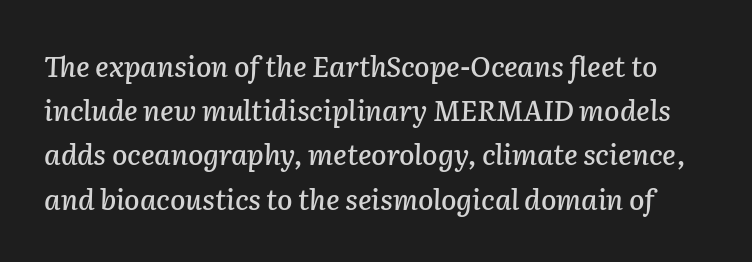
Q: Is the text italic (slanted)? A: Yes, it leans right by about 2 degrees.
Q: Is the text underlined? A: No.
Q: Is the spacing between letters normal or unusually wide? A: Normal.
Q: Is the spacing between lines tight, normal or loose? A: Normal.
Q: Width (condensed, normal, or wide)? A: Normal.
Q: Stroke contrast? A: Low.
Q: x-height? A: Medium.
Q: Monospaced? A: No.
